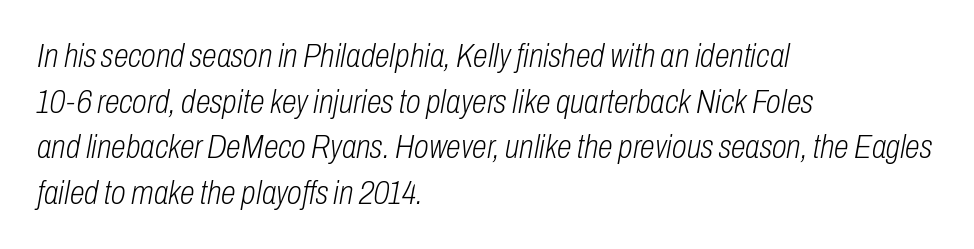
The image shows 34 px light, condensed type, italic (leaning right); set left-aligned, normal line spacing (1.34x), normal letter spacing, not underlined; low stroke contrast and a medium x-height.
